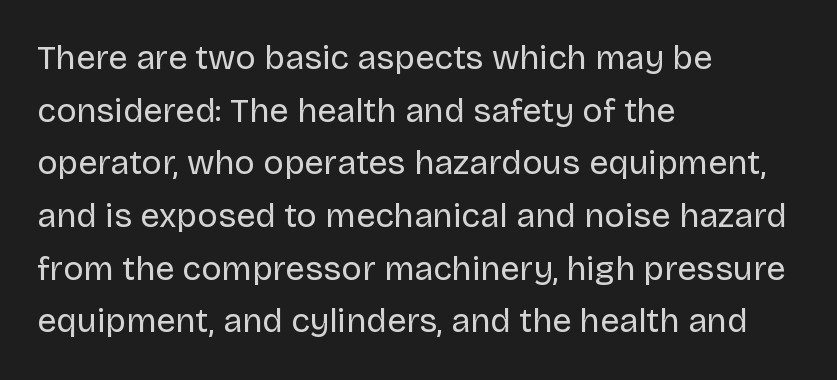
The image shows 34 px regular-weight sans-serif type, upright; set left-aligned, normal line spacing (1.55x), normal letter spacing, not underlined; low stroke contrast and a large x-height.
